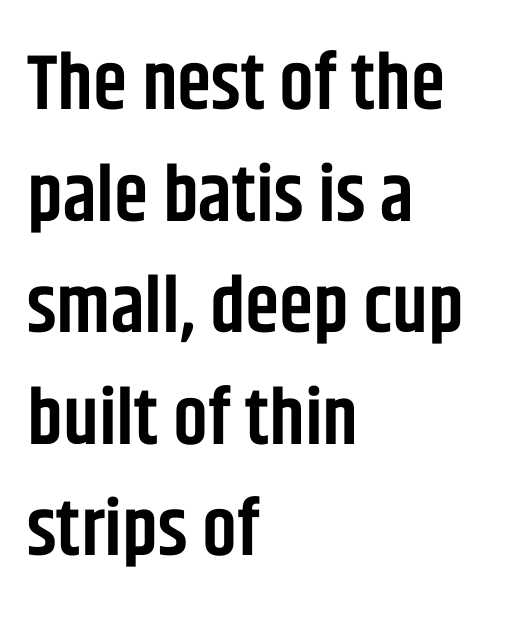
The image shows 78 px semibold, condensed sans-serif type, upright; set left-aligned, normal line spacing (1.43x), normal letter spacing, not underlined; low stroke contrast and a large x-height.
